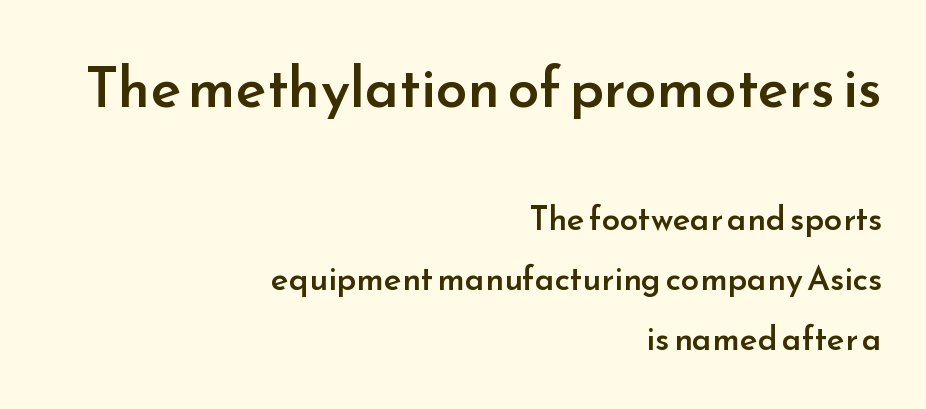
Q: Is the text bold? A: Semi-bold.
Q: Is the text italic (slanted)? A: No, it is upright.
Q: Is the typeface a serif or a sans-serif typeface? A: Sans-serif.
Q: Is the text underlined? A: No.
Q: How is the paragraph aligned? A: Right-aligned.
Q: Is the spacing between letters normal or unusually wide? A: Normal.
Q: Which block of text is set in a larger size, the first (top) or the second (bottom)? A: The first (top) one.
Q: Width (condensed, normal, or wide)? A: Normal.
Q: Stroke contrast? A: Low.
Q: x-height? A: Small.
Q: Monospaced? A: No.
